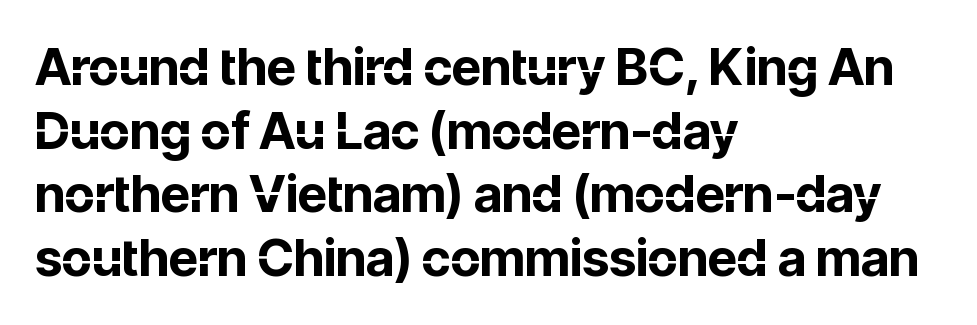
The letters sit at their default tracking, neither squeezed nor spread. Italic: no, the glyphs are upright roman. Here the designer chose a conventional face with non-uniform glyph widths. Each row of text sits above clean, open space. Does the copy run flush right? No — it runs flush left.
